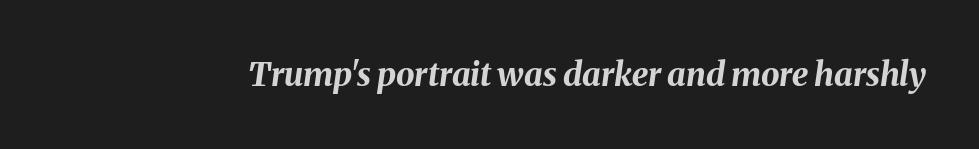
The typography opts for an oblique posture over an upright one. Think of a printed novel: that variable character pitch is what you see here. How are the letters spaced? Ordinarily, with no added tracking. Lines of text with bare space underneath.
